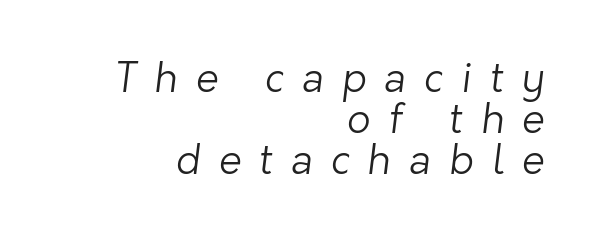
{"serif": "no", "bold": "no", "weight": "light", "width": "normal", "stroke_contrast": "low", "x_height": "medium", "monospaced": "no", "underline": "no", "align": "right", "line_spacing": "tight", "line_spacing_ratio": 1.0, "letter_spacing": "wide", "letter_spacing_em": 0.44, "glyph_px": 41}
